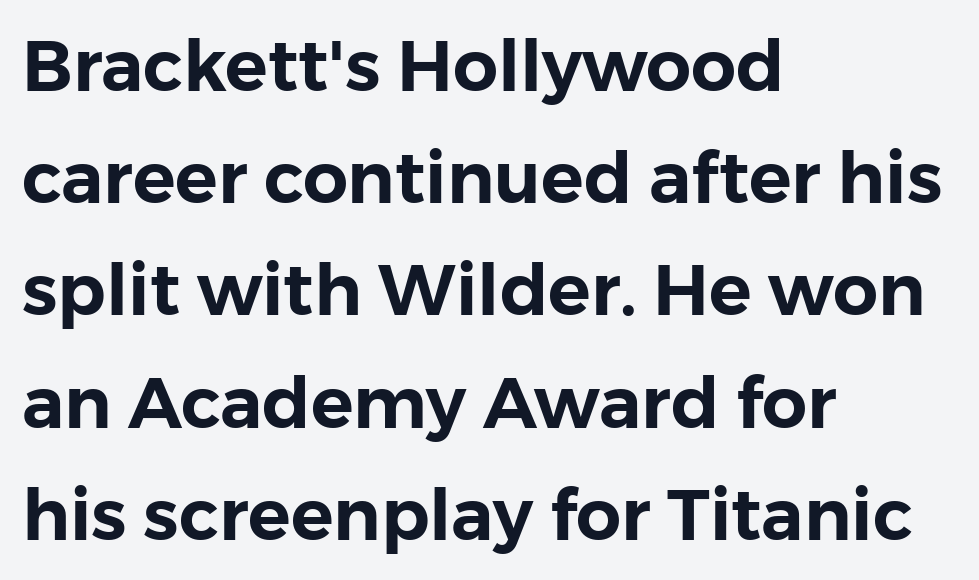
Q: Is the text italic (slanted)? A: No, it is upright.
Q: Is the typeface a serif or a sans-serif typeface? A: Sans-serif.
Q: Is the text underlined? A: No.
Q: How is the paragraph aligned? A: Left-aligned.
Q: Is the spacing between letters normal or unusually wide? A: Normal.
Q: Is the spacing between lines tight, normal or loose? A: Normal.
Q: Width (condensed, normal, or wide)? A: Normal.
Q: Stroke contrast? A: Low.
Q: x-height? A: Medium.
Q: Monospaced? A: No.
